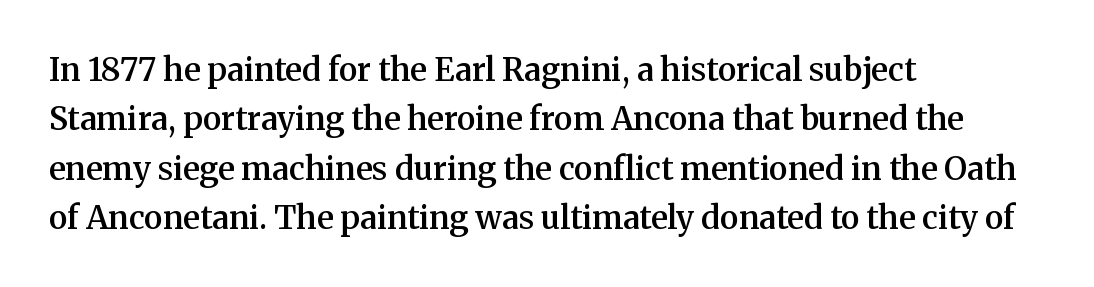
Q: Is the text bold? A: Semi-bold.
Q: Is the text italic (slanted)? A: No, it is upright.
Q: Is the typeface a serif or a sans-serif typeface? A: Serif.
Q: Is the text underlined? A: No.
Q: How is the paragraph aligned? A: Left-aligned.
Q: Is the spacing between letters normal or unusually wide? A: Normal.
Q: Is the spacing between lines tight, normal or loose? A: Normal.
Q: Width (condensed, normal, or wide)? A: Normal.
Q: Stroke contrast? A: Medium.
Q: x-height? A: Medium.
Q: Monospaced? A: No.
